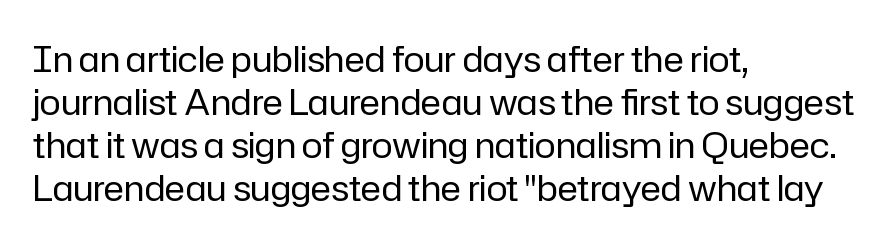
Q: Is the text bold? A: No.
Q: Is the text italic (slanted)? A: No, it is upright.
Q: Is the typeface a serif or a sans-serif typeface? A: Sans-serif.
Q: Is the text underlined? A: No.
Q: How is the paragraph aligned? A: Left-aligned.
Q: Is the spacing between letters normal or unusually wide? A: Normal.
Q: Width (condensed, normal, or wide)? A: Normal.
Q: Stroke contrast? A: Low.
Q: x-height? A: Medium.
Q: Monospaced? A: No.
